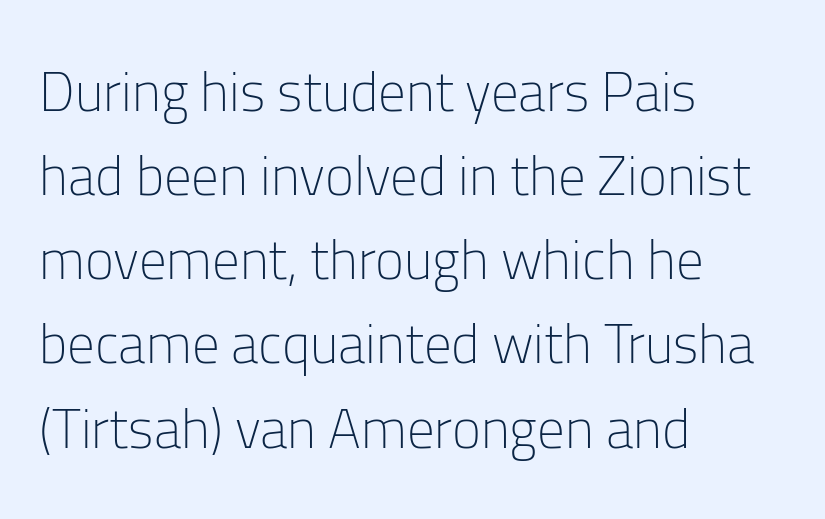
If you drew a ruler down the left edge, every line would touch it. The letters carry no serifs — their stems end cleanly without finishing strokes. Each row of text sits above clean, open space. Stems and bowls with no extra thickness — not bold. You could not count columns in this text — the font is proportionally spaced. Evenly set lines give the paragraph a standard silhouette.
